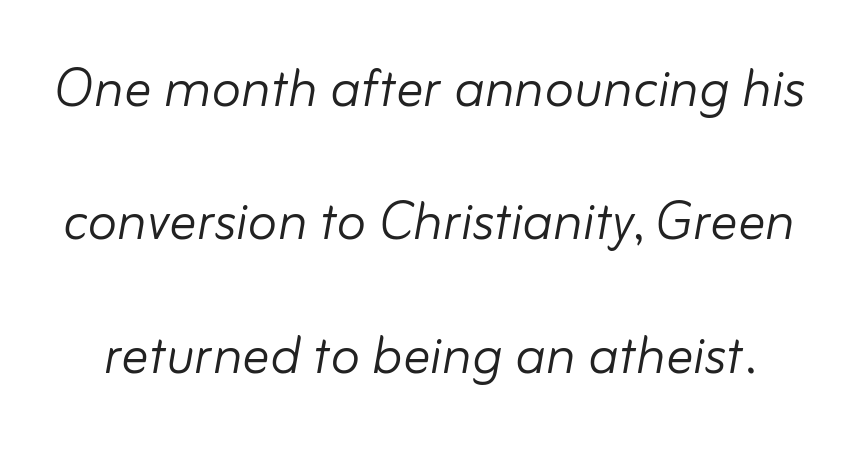
Q: Is the text bold? A: No.
Q: Is the text italic (slanted)? A: Yes, it leans right by about 10 degrees.
Q: Is the text underlined? A: No.
Q: Is the spacing between letters normal or unusually wide? A: Normal.
Q: Is the spacing between lines tight, normal or loose? A: Loose.
Q: Width (condensed, normal, or wide)? A: Normal.
Q: Stroke contrast? A: Low.
Q: x-height? A: Small.
Q: Monospaced? A: No.
